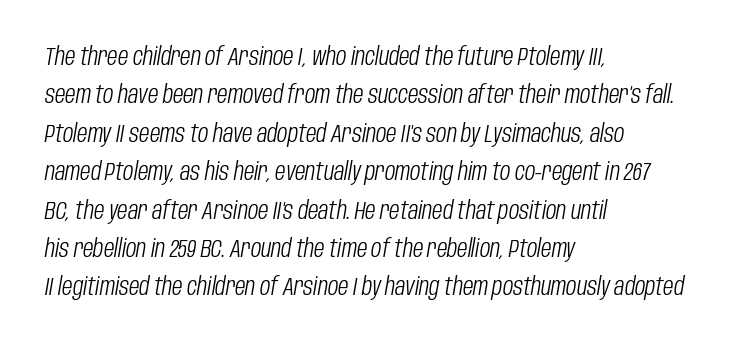
Quick note: interline space is typical. One-word summary of the alignment: left. Style check: oblique. The rendering keeps characters at their native spacing.
